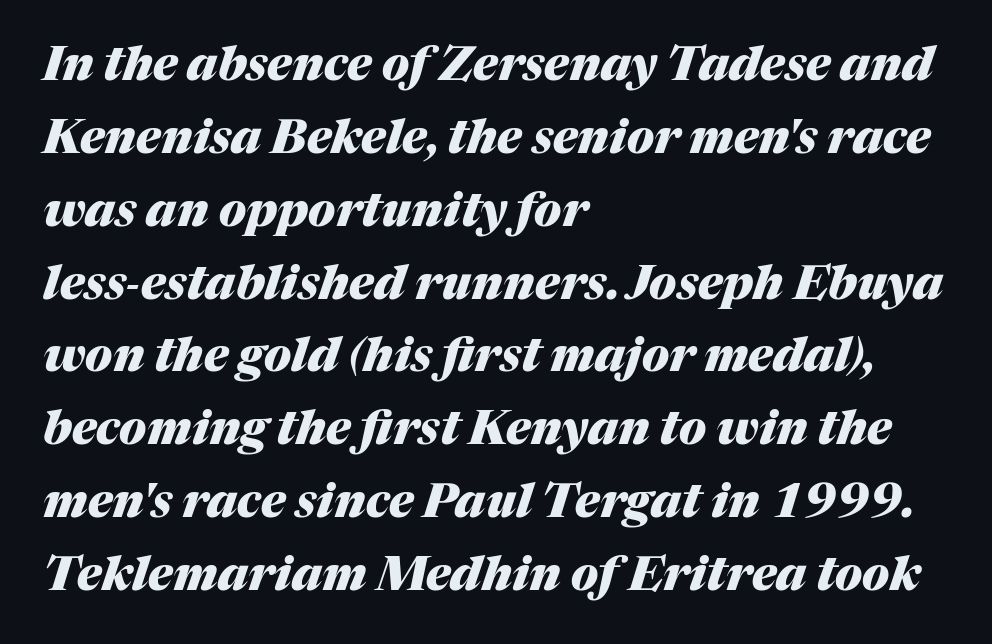
The leading is moderate, giving the passage an even texture. A typesetter would mark this as italic. The typesetting leans heavy: a genuine bold. Does the copy run flush right? No — it runs flush left.
